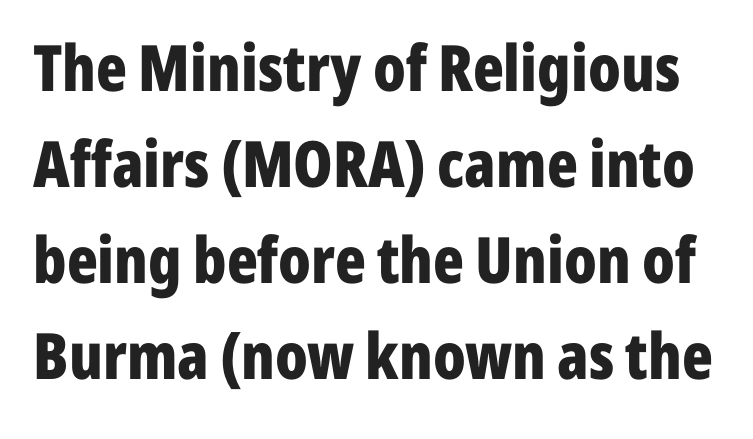
{"serif": "no", "italic": "no", "bold": "yes", "weight": "bold", "width": "condensed", "stroke_contrast": "low", "x_height": "medium", "monospaced": "no", "underline": "no", "line_spacing": "normal", "line_spacing_ratio": 1.5, "letter_spacing": "normal", "letter_spacing_em": 0.0, "glyph_px": 64}
